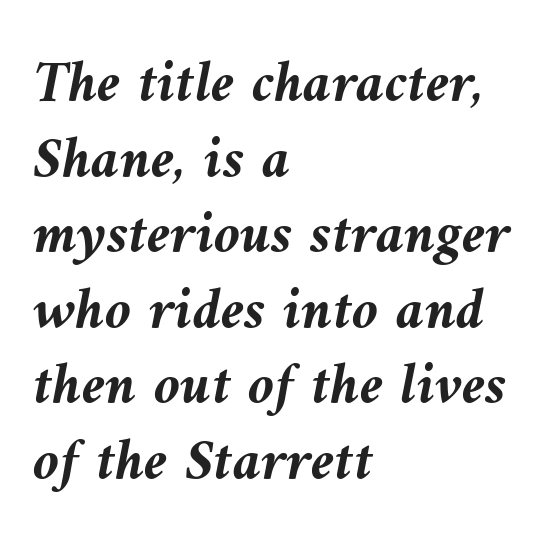
The image shows 60 px semibold type, italic (leaning left); set left-aligned, normal line spacing (1.26x), normal letter spacing, not underlined; medium stroke contrast and a medium x-height.
